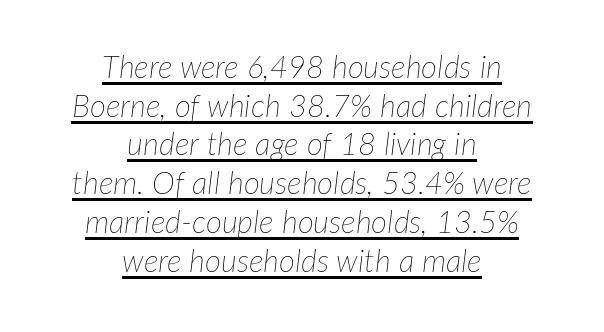
Q: Is the text bold? A: No.
Q: Is the text italic (slanted)? A: Yes, it leans right by about 7 degrees.
Q: Is the text underlined? A: Yes.
Q: How is the paragraph aligned? A: Centered.
Q: Is the spacing between letters normal or unusually wide? A: Normal.
Q: Is the spacing between lines tight, normal or loose? A: Normal.
Q: Width (condensed, normal, or wide)? A: Normal.
Q: Stroke contrast? A: Low.
Q: x-height? A: Medium.
Q: Monospaced? A: No.
